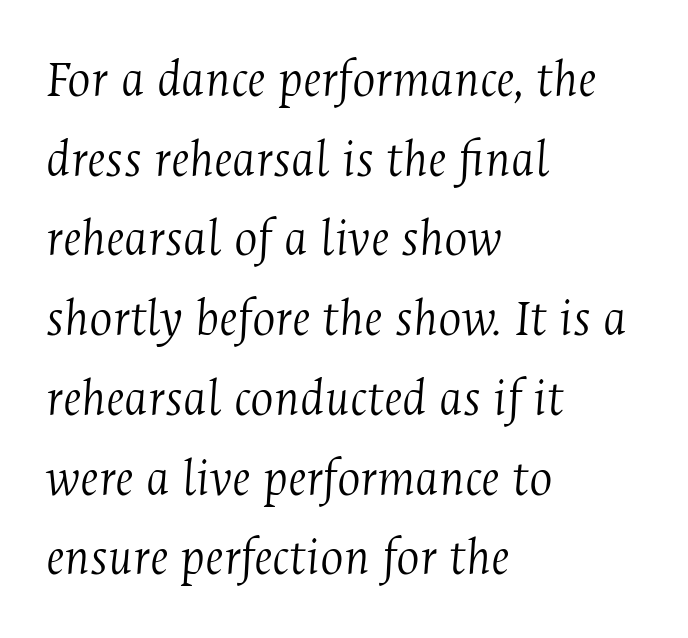
{"serif": "yes", "italic": "yes", "lean": "right", "slant_degrees": 4, "bold": "no", "weight": "light", "width": "condensed", "stroke_contrast": "medium", "x_height": "medium", "monospaced": "no", "underline": "no", "align": "left", "line_spacing": "normal", "line_spacing_ratio": 1.45, "letter_spacing": "normal", "letter_spacing_em": 0.0, "glyph_px": 55}
